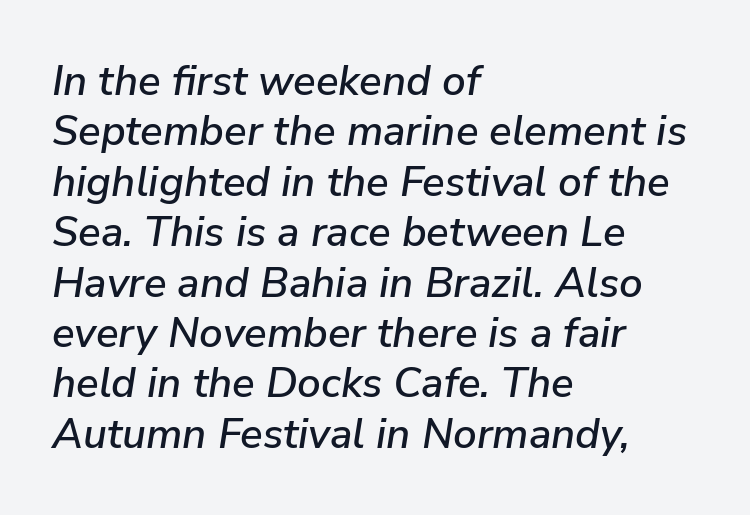
{"italic": "yes", "lean": "right", "slant_degrees": 9, "width": "normal", "stroke_contrast": "low", "x_height": "medium", "monospaced": "no", "underline": "no", "align": "left", "line_spacing_ratio": 1.2, "letter_spacing": "normal", "letter_spacing_em": 0.0, "glyph_px": 42}
